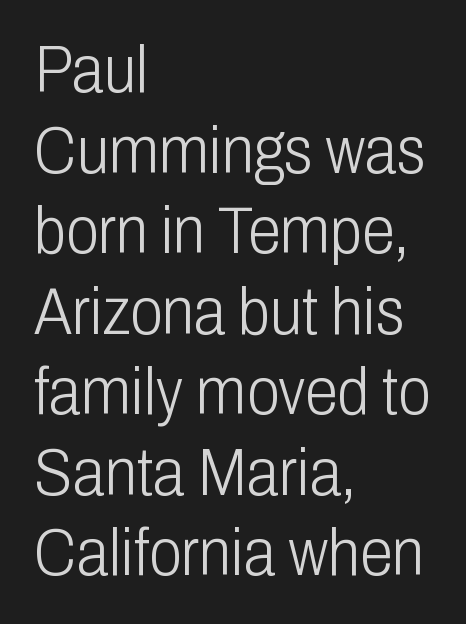
Q: Is the text bold? A: No.
Q: Is the text italic (slanted)? A: No, it is upright.
Q: Is the typeface a serif or a sans-serif typeface? A: Sans-serif.
Q: Is the text underlined? A: No.
Q: How is the paragraph aligned? A: Left-aligned.
Q: Is the spacing between letters normal or unusually wide? A: Normal.
Q: Width (condensed, normal, or wide)? A: Condensed.
Q: Stroke contrast? A: Low.
Q: x-height? A: Medium.
Q: Monospaced? A: No.
